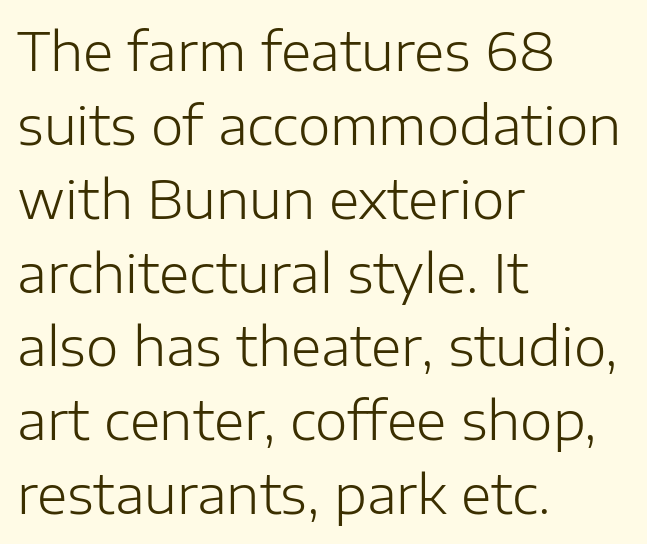
{"serif": "no", "italic": "no", "bold": "no", "weight": "light", "width": "normal", "stroke_contrast": "low", "x_height": "medium", "monospaced": "no", "underline": "no", "align": "left", "line_spacing": "normal", "line_spacing_ratio": 1.42, "letter_spacing": "normal", "letter_spacing_em": 0.0, "glyph_px": 52}
